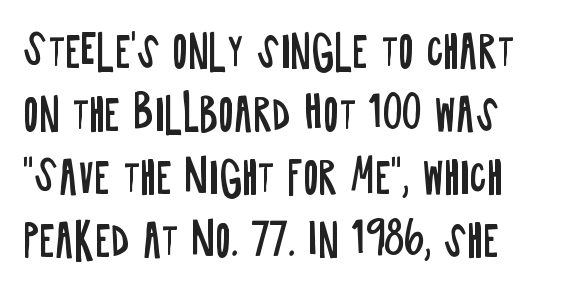
{"serif": "no", "italic": "no", "bold": "no", "weight": "regular", "width": "condensed", "stroke_contrast": "low", "x_height": "large", "monospaced": "no", "underline": "no", "line_spacing": "normal", "line_spacing_ratio": 1.5, "letter_spacing": "normal", "letter_spacing_em": 0.0, "glyph_px": 42}
